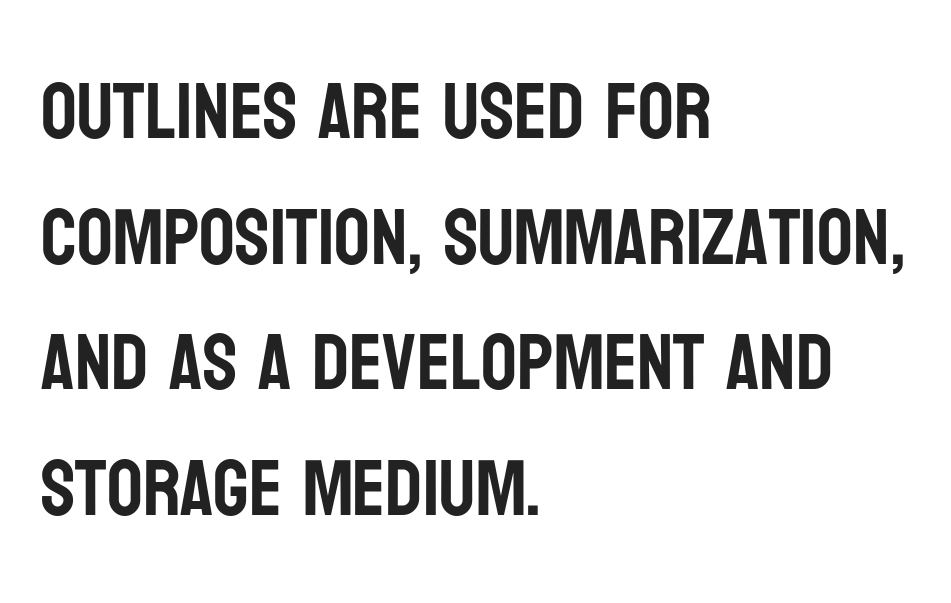
The image shows 79 px condensed sans-serif type, upright; set left-aligned, normal line spacing (1.59x), normal letter spacing, not underlined; low stroke contrast and a large x-height.
